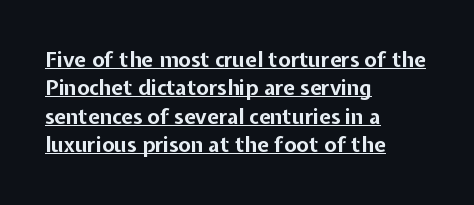
The passage is arranged the way most books set body copy — flush left. This is heavy type, rendered in bold. The tracking reads as untouched default to a designer's eye. Nope, not italic — everything's standing straight.
